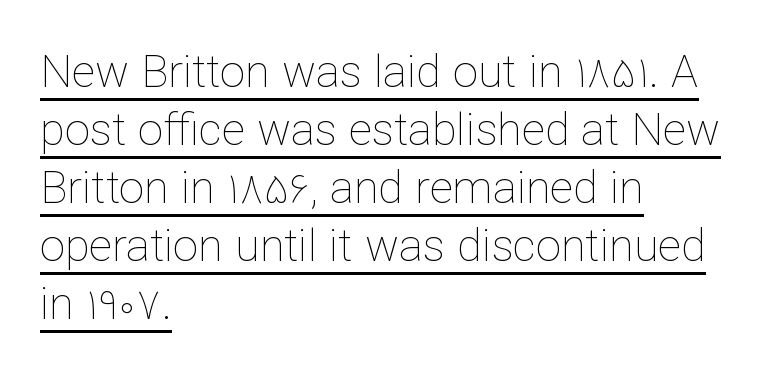
Q: Is the text bold? A: No.
Q: Is the text italic (slanted)? A: No, it is upright.
Q: Is the text underlined? A: Yes.
Q: How is the paragraph aligned? A: Left-aligned.
Q: Is the spacing between letters normal or unusually wide? A: Normal.
Q: Is the spacing between lines tight, normal or loose? A: Normal.
Q: Width (condensed, normal, or wide)? A: Normal.
Q: Stroke contrast? A: Low.
Q: x-height? A: Medium.
Q: Monospaced? A: No.
